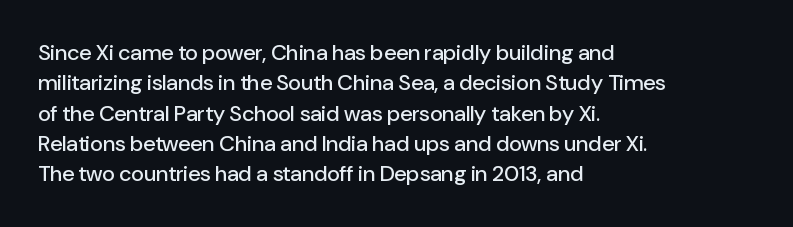
Descenders are the only things crossing below the line. The paragraph has a hard left edge and a soft right edge. Nothing unusual about the tracking: characters are spaced as the font intends. Vertically, the passage feels balanced, rows spaced as you'd expect. If you drew a line through each stem, it would be perfectly vertical.
